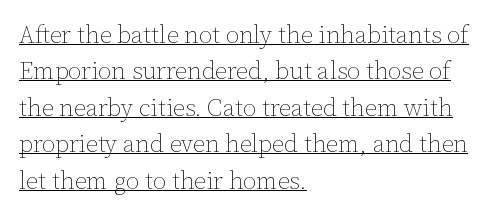
{"italic": "no", "bold": "no", "underline": "yes", "align": "left", "line_spacing": "normal", "line_spacing_ratio": 1.52, "letter_spacing": "normal", "letter_spacing_em": 0.0, "glyph_px": 24}
